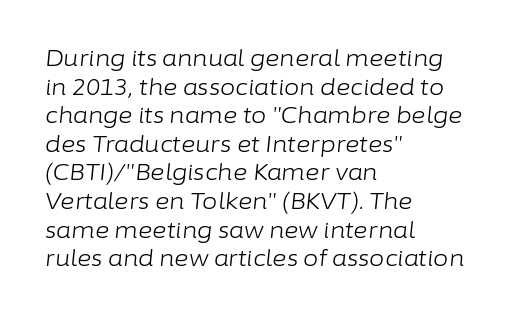
Q: Is the text bold? A: No.
Q: Is the text italic (slanted)? A: Yes, it leans right by about 6 degrees.
Q: Is the text underlined? A: No.
Q: How is the paragraph aligned? A: Left-aligned.
Q: Is the spacing between letters normal or unusually wide? A: Normal.
Q: Is the spacing between lines tight, normal or loose? A: Normal.
